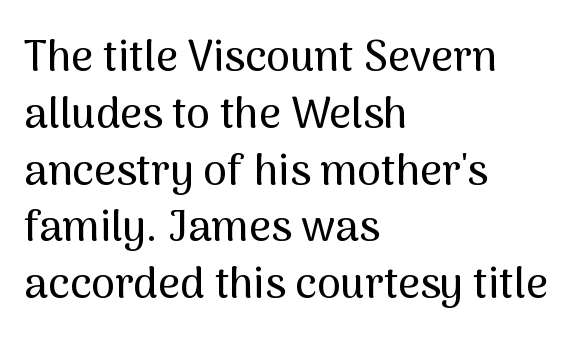
{"serif": "no", "italic": "no", "width": "normal", "stroke_contrast": "medium", "x_height": "medium", "monospaced": "no", "underline": "no", "align": "left", "line_spacing": "normal", "line_spacing_ratio": 1.32, "letter_spacing": "normal", "letter_spacing_em": 0.0, "glyph_px": 43}
